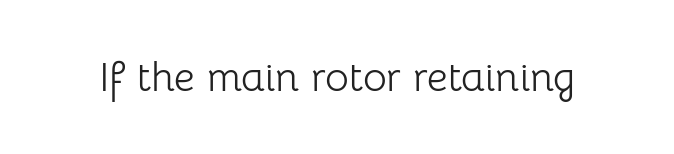
{"serif": "no", "italic": "no", "bold": "no", "weight": "light", "width": "normal", "stroke_contrast": "low", "x_height": "medium", "monospaced": "no", "underline": "no", "letter_spacing": "normal", "letter_spacing_em": 0.0, "glyph_px": 41}
